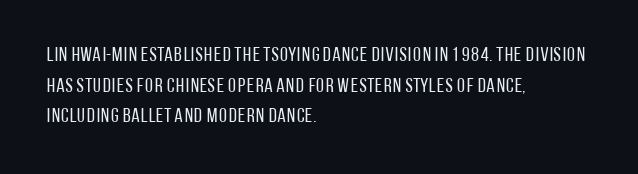
Q: Is the text bold? A: No.
Q: Is the text italic (slanted)? A: No, it is upright.
Q: Is the text underlined? A: No.
Q: How is the paragraph aligned? A: Left-aligned.
Q: Is the spacing between letters normal or unusually wide? A: Normal.
Q: Is the spacing between lines tight, normal or loose? A: Normal.
